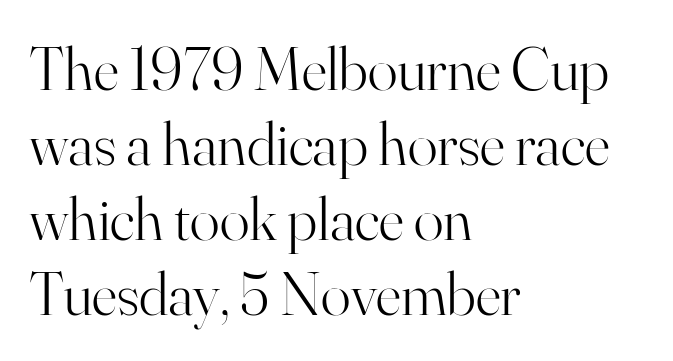
Look at the tracking — it's just the regular setting, nothing added. The passage shown is typeset with a serif family. Line starts are locked; line ends wander. A typesetter would call this proportional, since set widths differ per character. Letters have the restrained weight of plain body copy at most. The lettering stays uniformly vertical, giving the passage a roman look.
